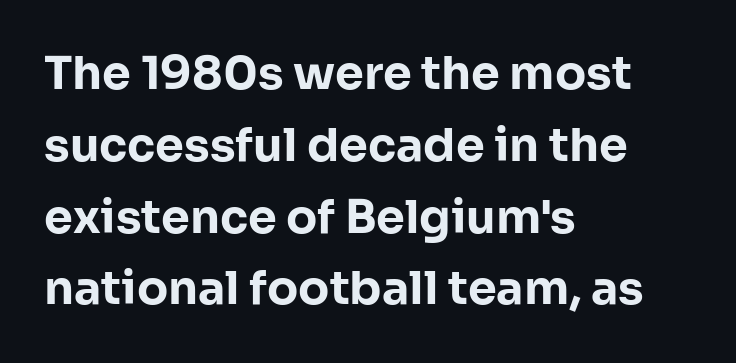
The image shows 46 px bold sans-serif type, upright; set left-aligned, normal line spacing (1.56x), normal letter spacing, not underlined; low stroke contrast and a medium x-height.
